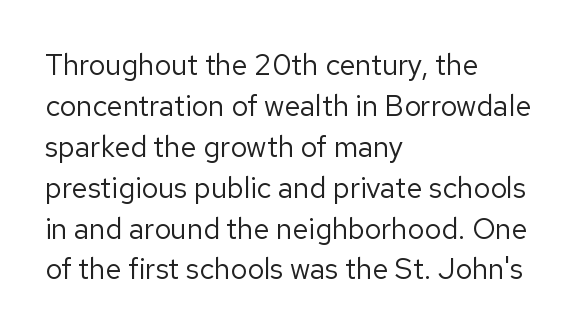
Stroke mass is kept to a normal reading level or below. Summary of vertical rhythm: regular, with standard interline spacing. The letterforms sit shoulder to shoulder at normal distance. Do the characters align in a grid? No, the font is proportional. Unlike a traditional serif, this face leaves its strokes unadorned. Italic? Not at all — the glyphs are vertical.
